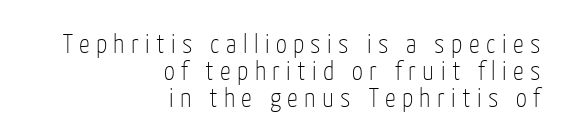
{"italic": "no", "bold": "no", "underline": "no", "align": "right", "line_spacing": "tight", "line_spacing_ratio": 1.0, "letter_spacing": "wide", "letter_spacing_em": 0.24, "glyph_px": 27}
